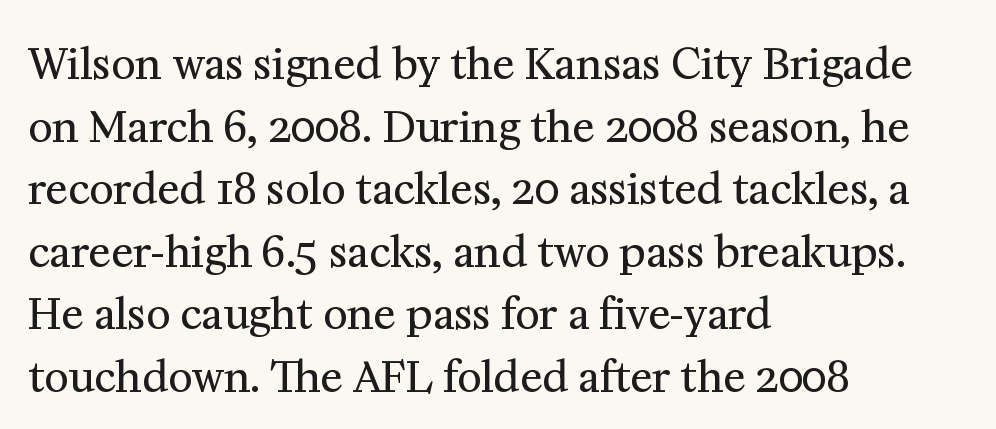
The image shows 42 px regular-weight serif type, upright; set left-aligned, normal line spacing (1.49x), normal letter spacing, not underlined; medium stroke contrast and a medium x-height.
